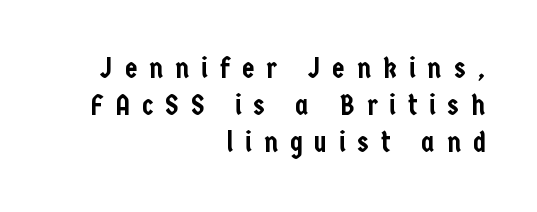
Plain, unruled lines of type. This sample has the flowing, uneven cadence of proportional lettering. Characters remain perfectly vertical along every line. What kind of face is this? One without serifs — a sans. A flush-right, rag-left setting is used for this passage.
